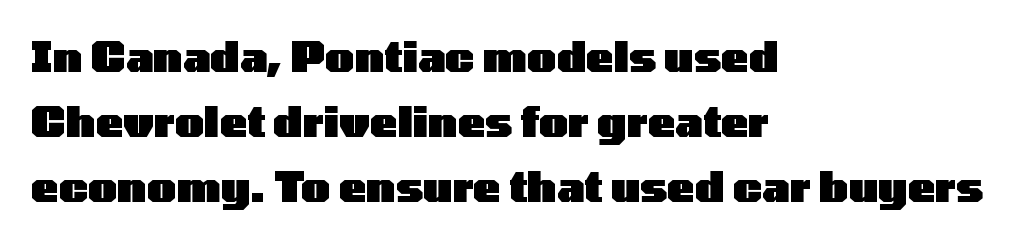
{"serif": "no", "italic": "no", "bold": "yes", "weight": "heavy", "width": "wide", "stroke_contrast": "low", "x_height": "medium", "monospaced": "no", "underline": "no", "align": "left", "line_spacing": "normal", "line_spacing_ratio": 1.58, "letter_spacing": "normal", "letter_spacing_em": 0.0, "glyph_px": 41}
